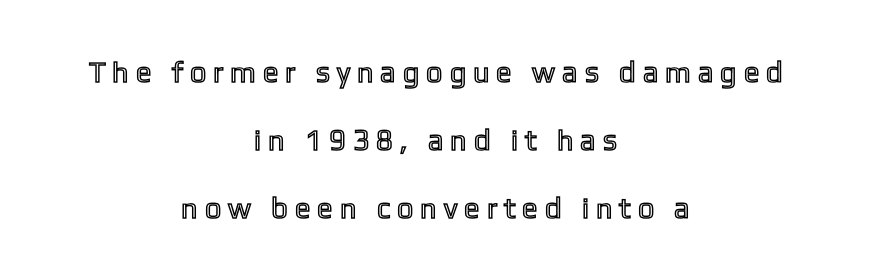
Q: Is the text italic (slanted)? A: No, it is upright.
Q: Is the text underlined? A: No.
Q: How is the paragraph aligned? A: Centered.
Q: Is the spacing between letters normal or unusually wide? A: Unusually wide.
Q: Is the spacing between lines tight, normal or loose? A: Loose.
Q: Width (condensed, normal, or wide)? A: Condensed.
Q: x-height? A: Medium.
Q: Monospaced? A: No.
